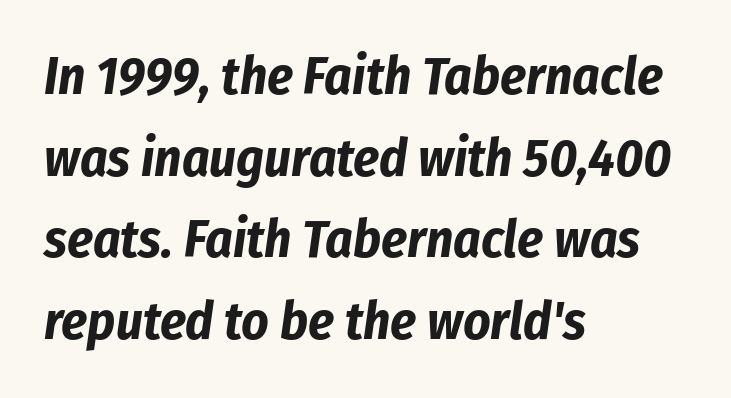
The horizontal fit of the characters is conventional and even. Nobody drew a line under any word here. The specimen reads as italic at a glance. The rag falls on the right side of this text block. Whoever set this chose a conventional vertical rhythm.
